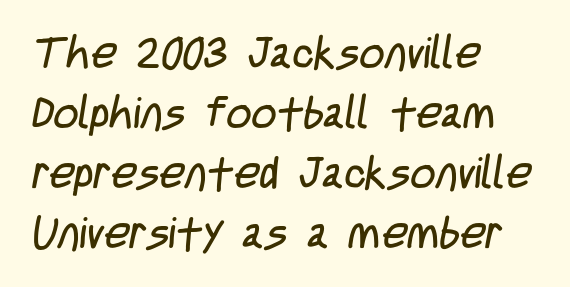
The image shows 44 px regular-weight, condensed sans-serif type; set left-aligned, normal line spacing (1.36x), normal letter spacing, not underlined; low stroke contrast and a large x-height.
